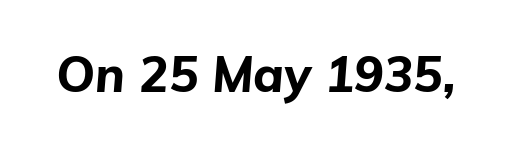
It's the slanting kind of type. Clear beneath every line of the passage. You could not count columns in this text — the font is proportionally spaced. Strong, thick strokes mark this as bold type. The rendering keeps characters at their native spacing.
